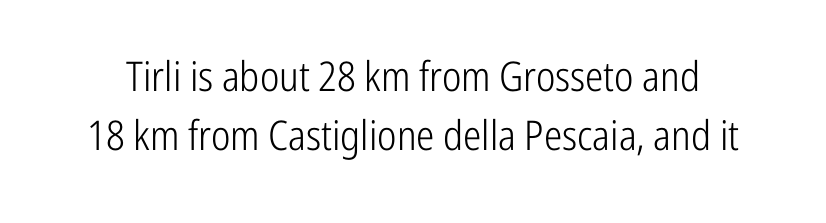
{"serif": "no", "italic": "no", "bold": "no", "weight": "light", "width": "condensed", "stroke_contrast": "low", "x_height": "medium", "monospaced": "no", "underline": "no", "line_spacing": "normal", "line_spacing_ratio": 1.44, "letter_spacing": "normal", "letter_spacing_em": 0.0, "glyph_px": 41}
